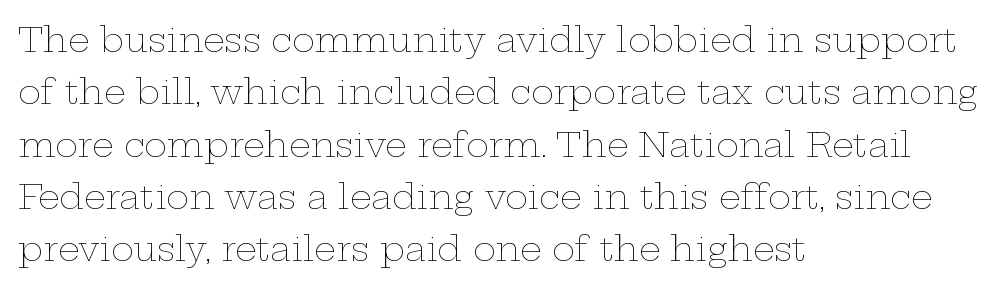
Rows of type keep a routine distance in the vertical direction. Any mark beneath the type? The region is blank. The tracking reads as untouched default to a designer's eye. A typesetter would call this proportional, since set widths differ per character.
